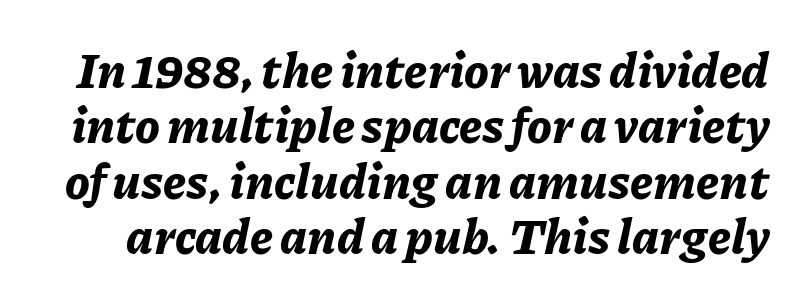
Q: Is the text bold? A: Yes.
Q: Is the text italic (slanted)? A: Yes, it leans right by about 11 degrees.
Q: Is the text underlined? A: No.
Q: Is the spacing between letters normal or unusually wide? A: Normal.
Q: Is the spacing between lines tight, normal or loose? A: Tight.
Q: Width (condensed, normal, or wide)? A: Normal.
Q: Stroke contrast? A: Low.
Q: x-height? A: Medium.
Q: Monospaced? A: No.
